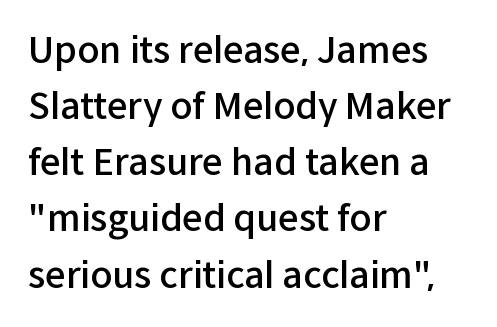
Q: Is the text bold? A: Semi-bold.
Q: Is the text italic (slanted)? A: No, it is upright.
Q: Is the typeface a serif or a sans-serif typeface? A: Sans-serif.
Q: Is the text underlined? A: No.
Q: How is the paragraph aligned? A: Left-aligned.
Q: Is the spacing between letters normal or unusually wide? A: Normal.
Q: Is the spacing between lines tight, normal or loose? A: Normal.
Q: Width (condensed, normal, or wide)? A: Normal.
Q: Stroke contrast? A: Low.
Q: x-height? A: Medium.
Q: Monospaced? A: No.
